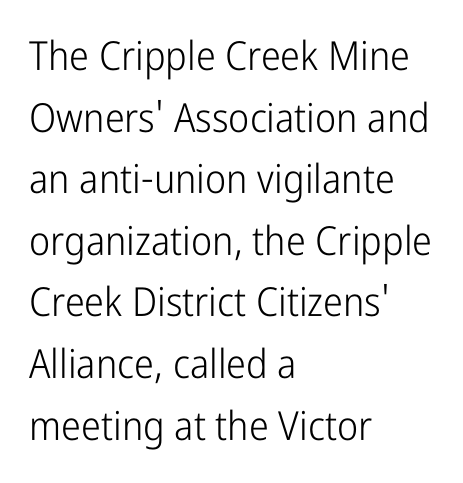
The image shows 40 px light, condensed sans-serif type, upright; set left-aligned, normal line spacing (1.54x), normal letter spacing, not underlined; low stroke contrast and a medium x-height.
